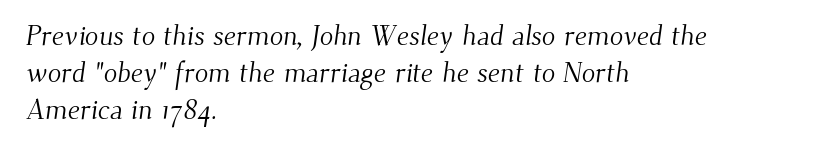
Q: Is the text bold? A: No.
Q: Is the typeface a serif or a sans-serif typeface? A: Serif.
Q: Is the text underlined? A: No.
Q: How is the paragraph aligned? A: Left-aligned.
Q: Is the spacing between letters normal or unusually wide? A: Normal.
Q: Is the spacing between lines tight, normal or loose? A: Normal.
Q: Width (condensed, normal, or wide)? A: Normal.
Q: Stroke contrast? A: Medium.
Q: x-height? A: Small.
Q: Monospaced? A: No.
